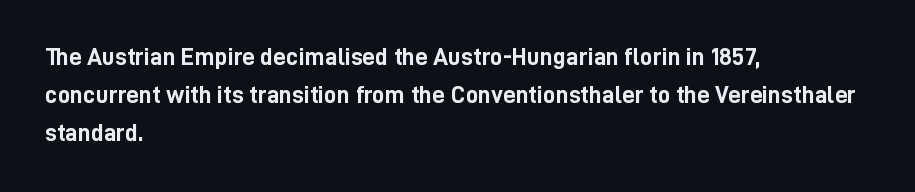
{"italic": "no", "bold": "yes", "underline": "no", "align": "left", "line_spacing": "normal", "line_spacing_ratio": 1.52, "letter_spacing": "normal", "letter_spacing_em": 0.0, "glyph_px": 25}
